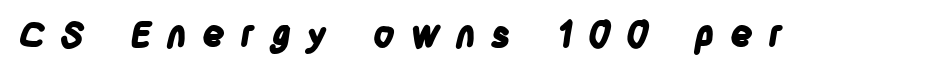
Q: Is the text bold? A: Yes.
Q: Is the typeface a serif or a sans-serif typeface? A: Sans-serif.
Q: Is the text underlined? A: No.
Q: Is the spacing between letters normal or unusually wide? A: Unusually wide.
Q: Width (condensed, normal, or wide)? A: Condensed.
Q: Stroke contrast? A: Low.
Q: x-height? A: Large.
Q: Monospaced? A: No.
